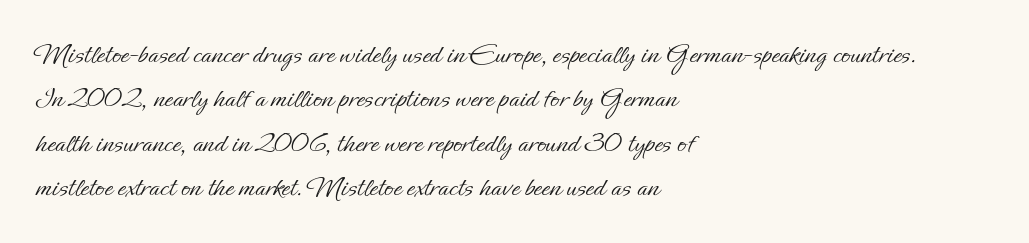
{"bold": "no", "weight": "light", "width": "normal", "stroke_contrast": "low", "x_height": "small", "monospaced": "no", "underline": "no", "align": "left", "line_spacing": "normal", "line_spacing_ratio": 1.48, "letter_spacing": "normal", "letter_spacing_em": 0.0, "glyph_px": 30}
